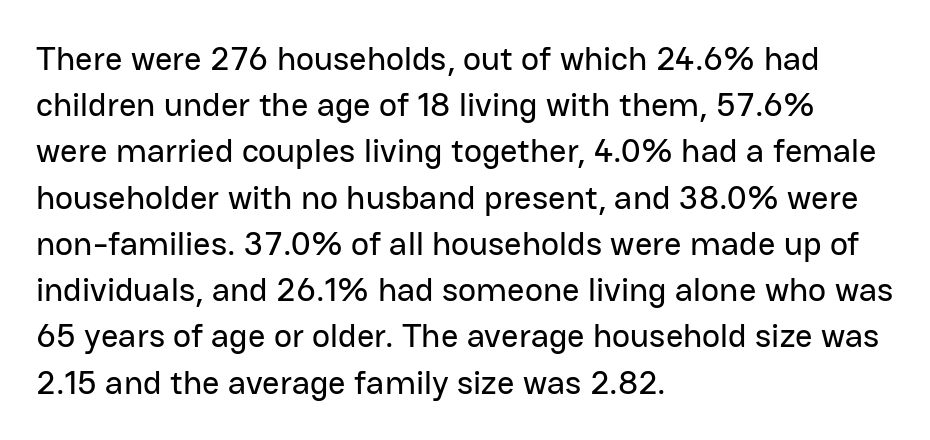
{"serif": "no", "italic": "no", "width": "normal", "stroke_contrast": "low", "x_height": "medium", "monospaced": "no", "underline": "no", "align": "left", "line_spacing": "normal", "line_spacing_ratio": 1.36, "letter_spacing": "normal", "letter_spacing_em": 0.0, "glyph_px": 34}
